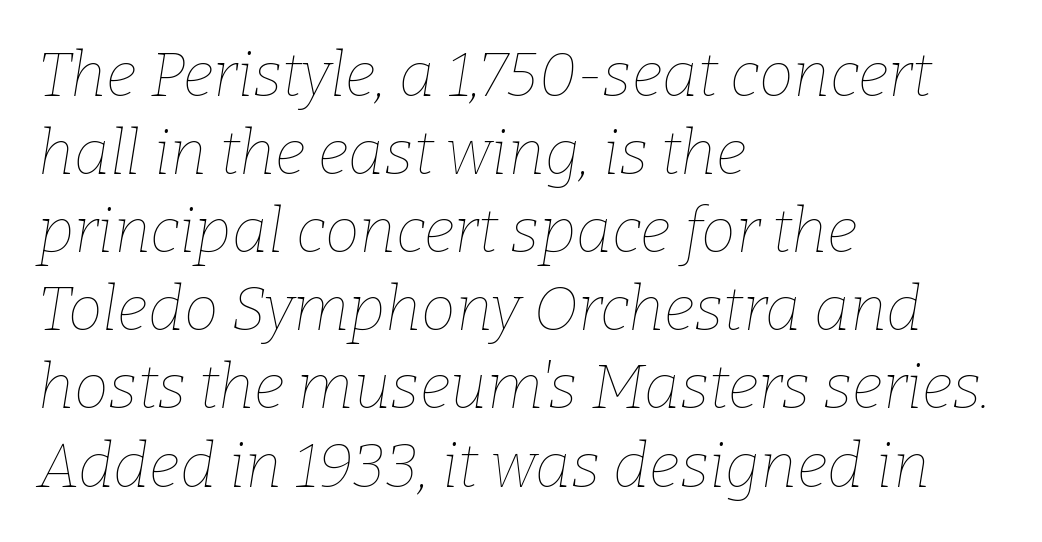
Q: Is the text bold? A: No.
Q: Is the text italic (slanted)? A: Yes, it leans right by about 9 degrees.
Q: Is the text underlined? A: No.
Q: How is the paragraph aligned? A: Left-aligned.
Q: Is the spacing between letters normal or unusually wide? A: Normal.
Q: Is the spacing between lines tight, normal or loose? A: Normal.
Q: Width (condensed, normal, or wide)? A: Normal.
Q: Stroke contrast? A: Low.
Q: x-height? A: Medium.
Q: Monospaced? A: No.
